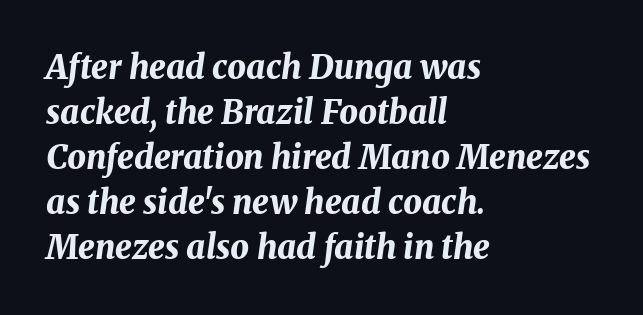
Q: Is the text bold? A: Yes.
Q: Is the text italic (slanted)? A: Yes, it leans right by about 8 degrees.
Q: Is the text underlined? A: No.
Q: How is the paragraph aligned? A: Left-aligned.
Q: Is the spacing between letters normal or unusually wide? A: Normal.
Q: Is the spacing between lines tight, normal or loose? A: Normal.
Q: Width (condensed, normal, or wide)? A: Normal.
Q: Stroke contrast? A: Medium.
Q: x-height? A: Medium.
Q: Monospaced? A: No.
